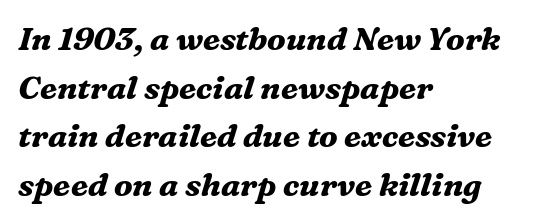
{"serif": "yes", "italic": "yes", "lean": "right", "slant_degrees": 16, "bold": "yes", "weight": "bold", "width": "normal", "stroke_contrast": "medium", "x_height": "medium", "monospaced": "no", "underline": "no", "align": "left", "line_spacing": "normal", "line_spacing_ratio": 1.52, "letter_spacing": "normal", "letter_spacing_em": 0.0, "glyph_px": 32}
